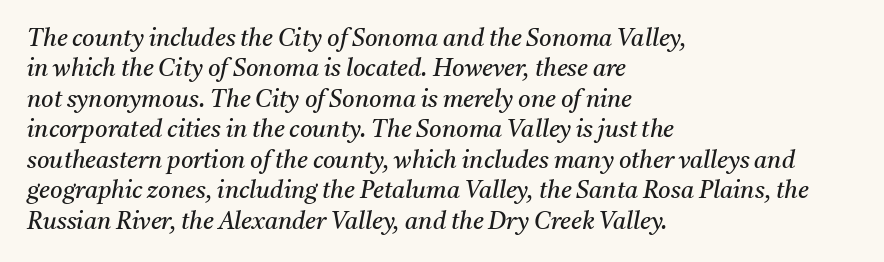
{"italic": "yes", "lean": "right", "slant_degrees": 11, "bold": "no", "underline": "no", "align": "left", "line_spacing": "normal", "line_spacing_ratio": 1.27, "letter_spacing": "normal", "letter_spacing_em": 0.0, "glyph_px": 24}
